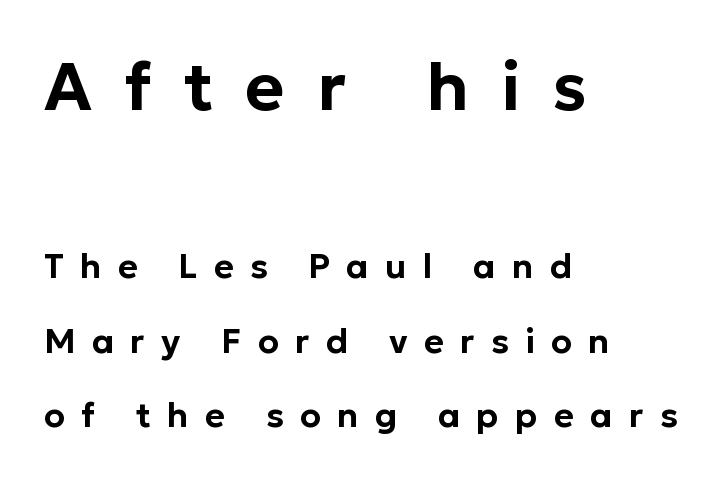
The baseline area is clear. One glance says open: line gaps are wider than usual. In terms of posture, this sample is upright. Visually the block forms a straight wall on the left and a jagged coastline on the right. Tracking here is generous; glyphs stand well apart from one another.
